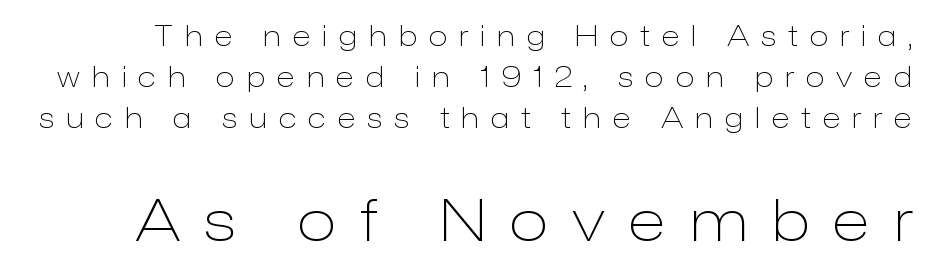
The image shows 57 px light sans-serif type, upright; set normal line spacing (1.46x), unusually wide letter spacing (+0.43 em), not underlined; the second (bottom) block is 2.04x larger; low stroke contrast and a medium x-height.
